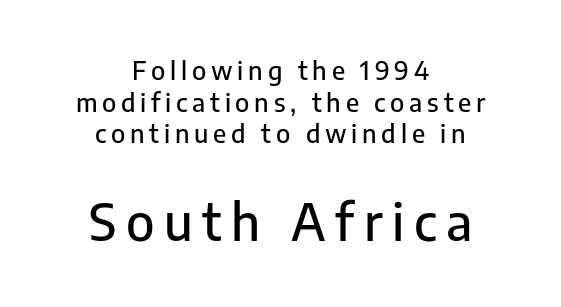
The image shows 50 px sans-serif type, upright; set centered, normal line spacing (1.27x), not underlined; the second (bottom) block is 2.0x larger; low stroke contrast and a medium x-height.
